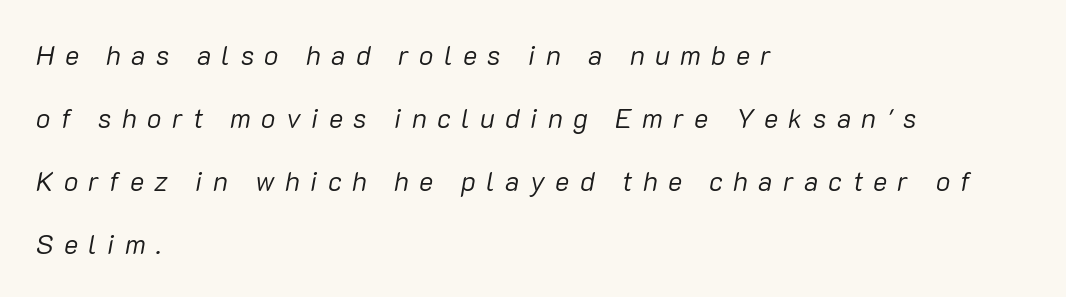
The image shows 27 px text type, italic (leaning right); set left-aligned, loose line spacing (2.33x), unusually wide letter spacing (+0.38 em), not underlined.
